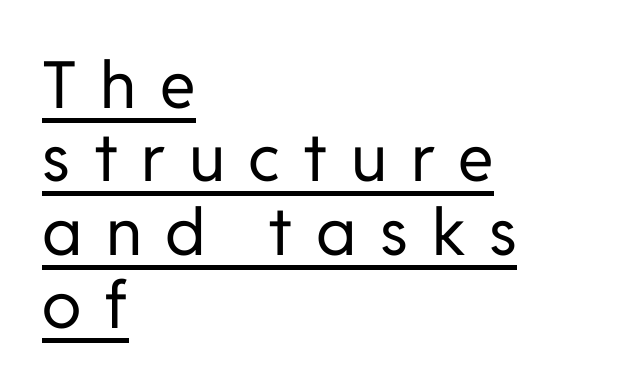
Q: Is the text bold? A: No.
Q: Is the text italic (slanted)? A: No, it is upright.
Q: Is the typeface a serif or a sans-serif typeface? A: Sans-serif.
Q: Is the text underlined? A: Yes.
Q: How is the paragraph aligned? A: Left-aligned.
Q: Is the spacing between letters normal or unusually wide? A: Unusually wide.
Q: Is the spacing between lines tight, normal or loose? A: Tight.
Q: Width (condensed, normal, or wide)? A: Normal.
Q: Stroke contrast? A: Low.
Q: x-height? A: Medium.
Q: Monospaced? A: No.
